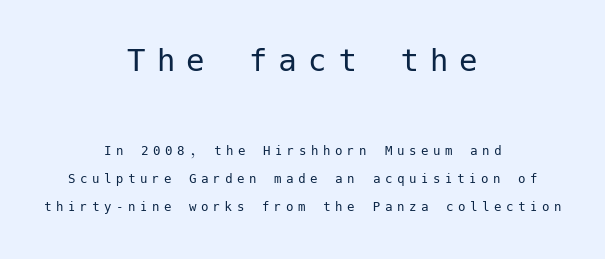
Q: Is the text bold? A: No.
Q: Is the text italic (slanted)? A: No, it is upright.
Q: Is the typeface a serif or a sans-serif typeface? A: Sans-serif.
Q: Is the text underlined? A: No.
Q: How is the paragraph aligned? A: Centered.
Q: Is the spacing between letters normal or unusually wide? A: Unusually wide.
Q: Which block of text is set in a larger size, the first (top) or the second (bottom)? A: The first (top) one.
Q: Width (condensed, normal, or wide)? A: Normal.
Q: Stroke contrast? A: Low.
Q: x-height? A: Medium.
